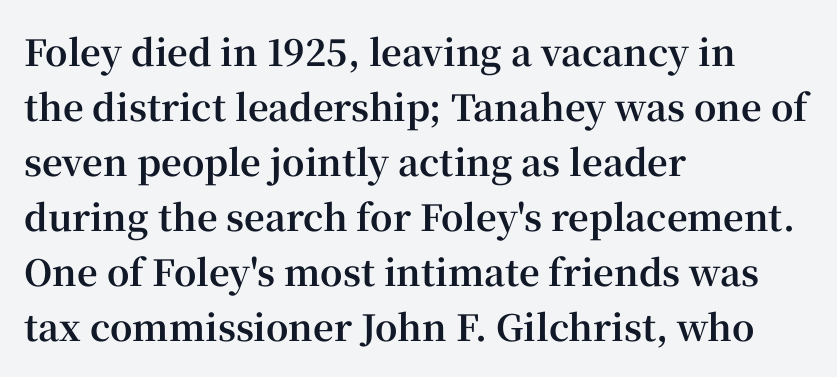
The letters are bold, with thick, heavy strokes. If you measured baseline to baseline, you'd find a middling distance. The rendering uses natural spacing where letterforms have individual widths. The tracking reads as untouched default to a designer's eye. Plain, unruled lines of type.
